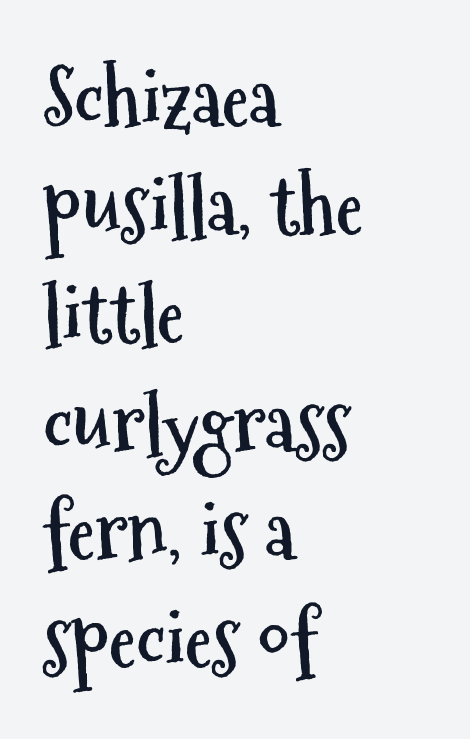
The image shows 79 px semibold, condensed sans-serif type, upright; set left-aligned, normal line spacing (1.37x), normal letter spacing, not underlined; medium stroke contrast and a medium x-height.
